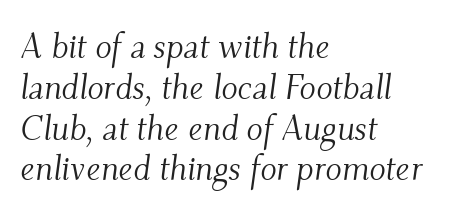
These lines were composed using italics. Each letter keeps its own natural width here, so spacing adapts to shape. Descenders hang freely into open space. Vertical stems look standard width or narrower in stroke. Check where the strokes stop: tiny serifs finish them off.
